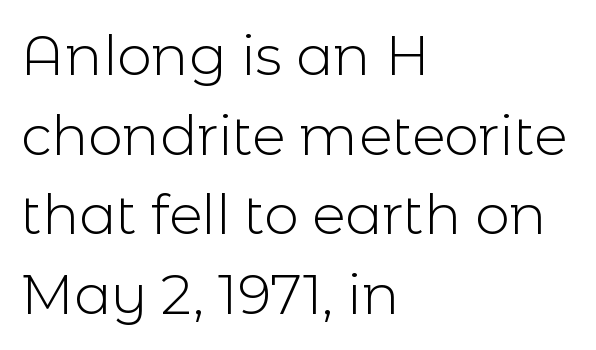
The image shows 55 px light sans-serif type, upright; set left-aligned, normal line spacing (1.45x), normal letter spacing, not underlined; a medium x-height.
